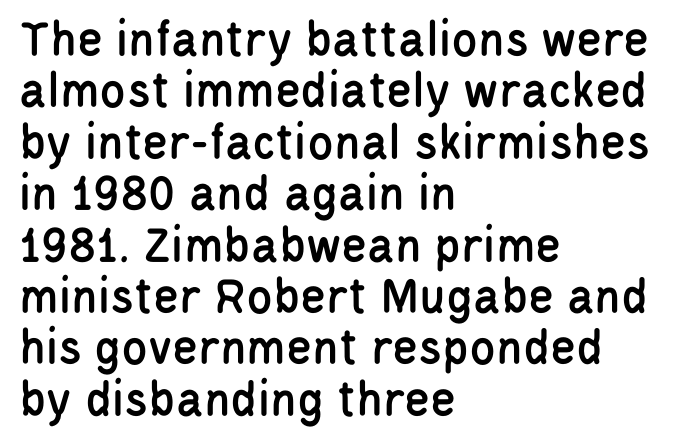
{"serif": "no", "italic": "no", "width": "condensed", "stroke_contrast": "low", "x_height": "large", "monospaced": "no", "underline": "no", "align": "left", "line_spacing": "tight", "line_spacing_ratio": 0.97, "letter_spacing": "normal", "letter_spacing_em": 0.0, "glyph_px": 53}
